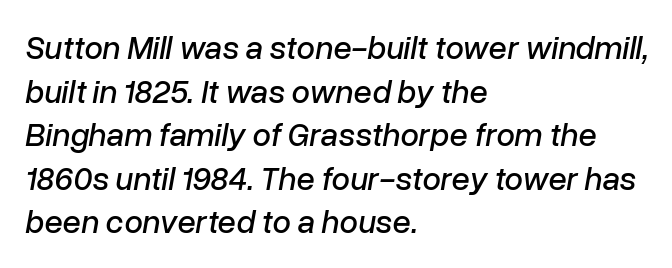
The ragged edge is on the right, which tells us the setting is flush left. Looking at the ascenders, they clearly lean. Character widths vary here, with narrow letters taking less room than wide ones. If you measured baseline to baseline, you'd find a middling distance. Inter-character spacing is left at the font's built-in metrics. Unmarked baselines from the first word to the last.
